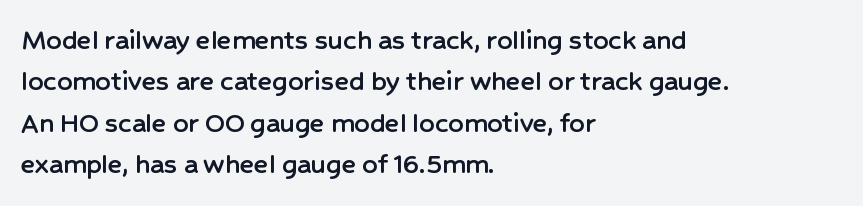
{"serif": "no", "italic": "no", "width": "normal", "stroke_contrast": "low", "x_height": "medium", "monospaced": "no", "underline": "no", "align": "left", "line_spacing": "normal", "line_spacing_ratio": 1.38, "letter_spacing": "normal", "letter_spacing_em": 0.0, "glyph_px": 30}
